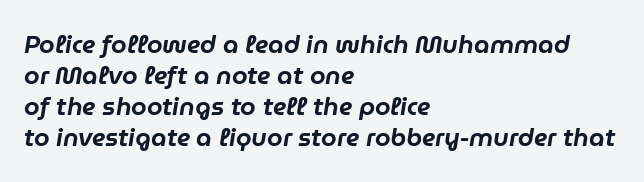
Q: Is the text italic (slanted)? A: Yes, it leans right by about 9 degrees.
Q: Is the text underlined? A: No.
Q: How is the paragraph aligned? A: Left-aligned.
Q: Is the spacing between letters normal or unusually wide? A: Normal.
